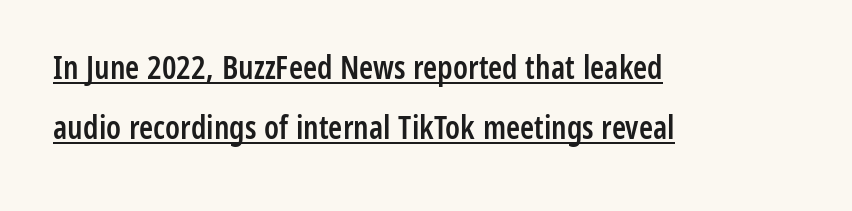
Q: Is the text bold? A: Semi-bold.
Q: Is the text italic (slanted)? A: No, it is upright.
Q: Is the typeface a serif or a sans-serif typeface? A: Sans-serif.
Q: Is the text underlined? A: Yes.
Q: How is the paragraph aligned? A: Left-aligned.
Q: Is the spacing between letters normal or unusually wide? A: Normal.
Q: Width (condensed, normal, or wide)? A: Condensed.
Q: Stroke contrast? A: Low.
Q: x-height? A: Medium.
Q: Monospaced? A: No.
